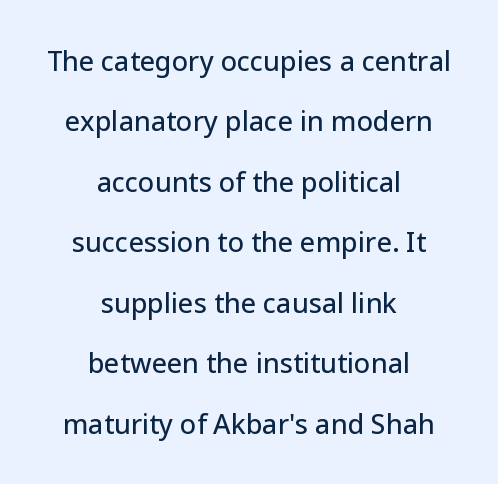
Designer's note — italics off, roman on. Honestly, the rows look like they've been pulled way apart. The paragraph has two soft edges and a firm central axis. Caption: standard tracking, unaltered. Rule under the text: the space is simply empty.
